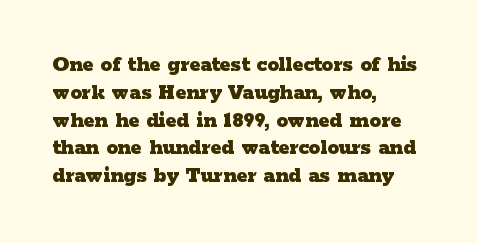
The image shows 23 px bold type, upright; set left-aligned, line spacing 1.21x, normal letter spacing, not underlined.
